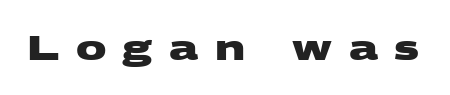
The image shows 34 px heavy, wide sans-serif type; set unusually wide letter spacing (+0.48 em), not underlined; medium stroke contrast and a large x-height.
